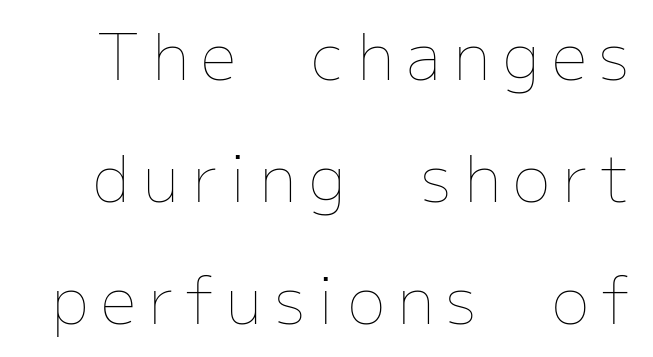
{"italic": "no", "bold": "no", "weight": "thin", "width": "normal", "stroke_contrast": "low", "x_height": "medium", "monospaced": "no", "underline": "no", "line_spacing": "loose", "line_spacing_ratio": 1.94, "letter_spacing": "wide", "letter_spacing_em": 0.2, "glyph_px": 63}
